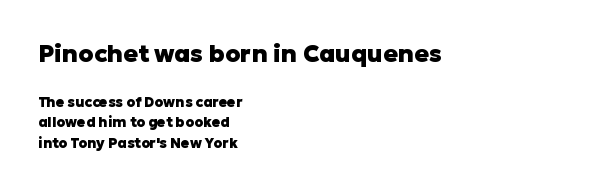
The image shows 24 px bold type, upright; set left-aligned, normal line spacing (1.48x), normal letter spacing, not underlined; the first (top) block is 1.71x larger.
